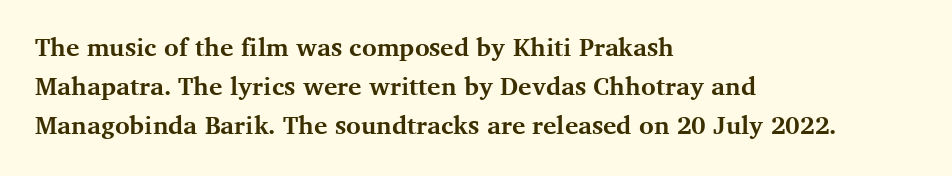
Q: Is the text bold? A: Yes.
Q: Is the text italic (slanted)? A: No, it is upright.
Q: Is the text underlined? A: No.
Q: How is the paragraph aligned? A: Left-aligned.
Q: Is the spacing between letters normal or unusually wide? A: Normal.
Q: Is the spacing between lines tight, normal or loose? A: Normal.
